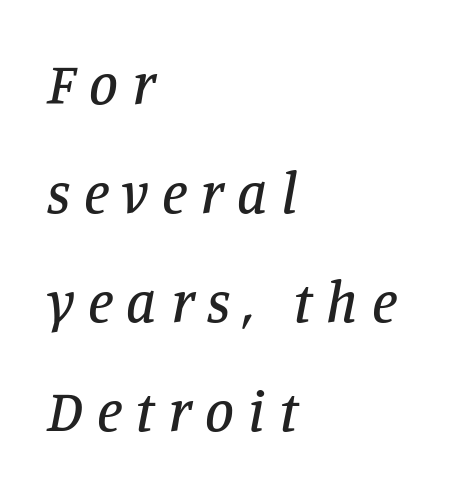
Q: Is the text italic (slanted)? A: Yes, it leans right by about 11 degrees.
Q: Is the typeface a serif or a sans-serif typeface? A: Serif.
Q: Is the text underlined? A: No.
Q: How is the paragraph aligned? A: Left-aligned.
Q: Is the spacing between letters normal or unusually wide? A: Unusually wide.
Q: Width (condensed, normal, or wide)? A: Normal.
Q: Stroke contrast? A: Low.
Q: x-height? A: Large.
Q: Monospaced? A: No.
